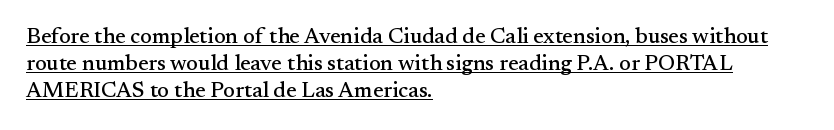
{"italic": "no", "underline": "yes", "align": "left", "line_spacing_ratio": 1.23, "letter_spacing": "normal", "letter_spacing_em": 0.0, "glyph_px": 22}
